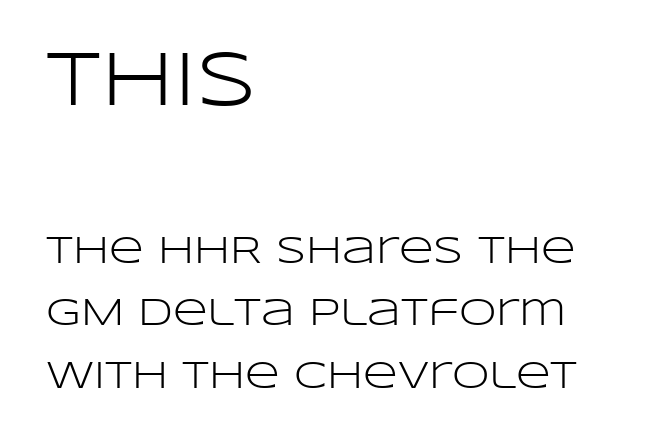
The image shows 77 px light, wide sans-serif type, upright; set left-aligned, normal line spacing (1.64x), normal letter spacing, not underlined; the first (top) block is 2.03x larger; low stroke contrast and a large x-height.
